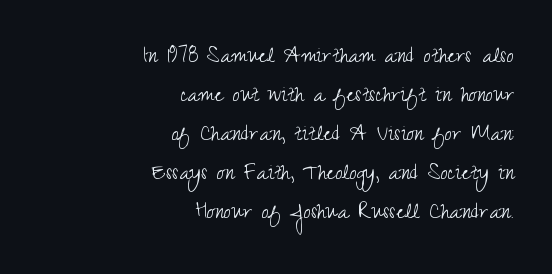
The image shows 26 px text type, upright; set right-aligned, normal line spacing (1.5x), normal letter spacing, not underlined.
